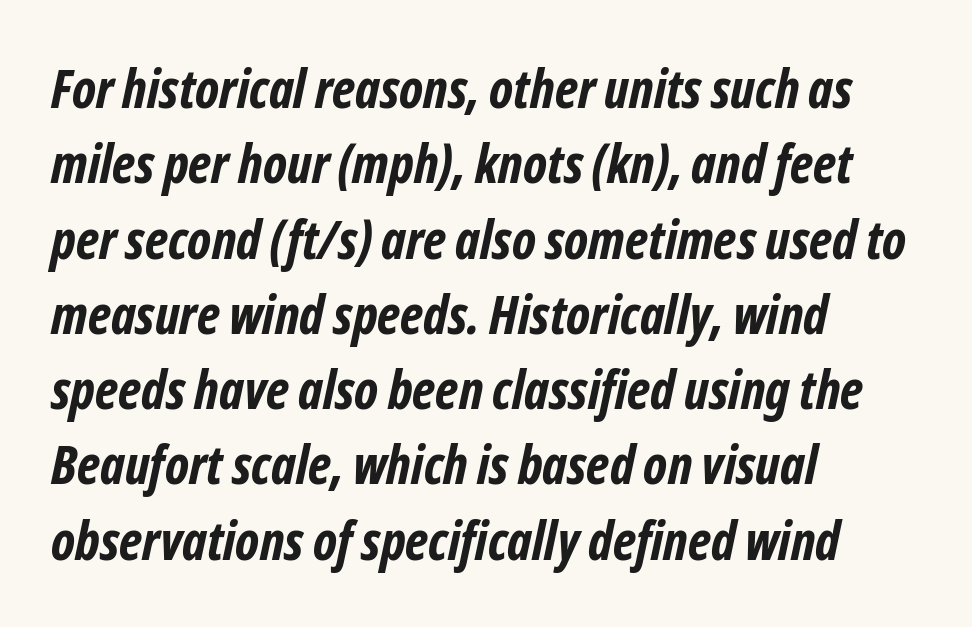
The image shows 53 px bold, condensed sans-serif type; set left-aligned, normal line spacing (1.42x), normal letter spacing, not underlined; low stroke contrast and a medium x-height.
